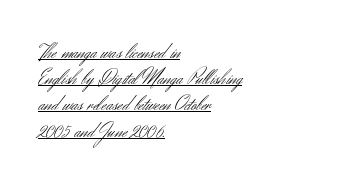
{"bold": "no", "underline": "yes", "align": "left", "line_spacing": "normal", "line_spacing_ratio": 1.25, "letter_spacing": "normal", "letter_spacing_em": 0.0, "glyph_px": 21}
